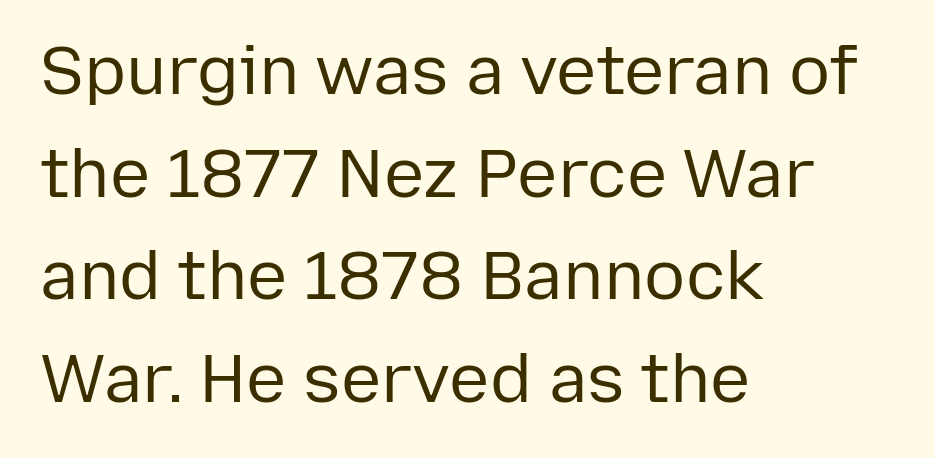
{"serif": "no", "italic": "no", "bold": "no", "weight": "regular", "width": "normal", "stroke_contrast": "low", "x_height": "medium", "monospaced": "no", "underline": "no", "align": "left", "line_spacing": "normal", "line_spacing_ratio": 1.51, "letter_spacing": "normal", "letter_spacing_em": 0.0, "glyph_px": 68}
